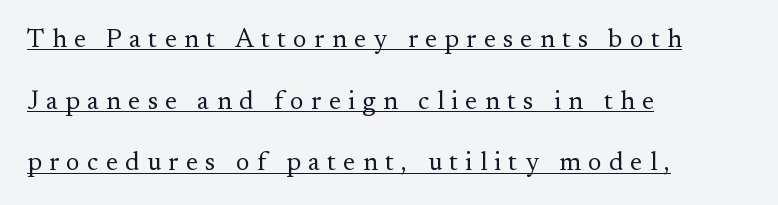
The image shows 26 px text type, upright; set left-aligned, loose line spacing (2.37x), unusually wide letter spacing (+0.28 em), underlined.
